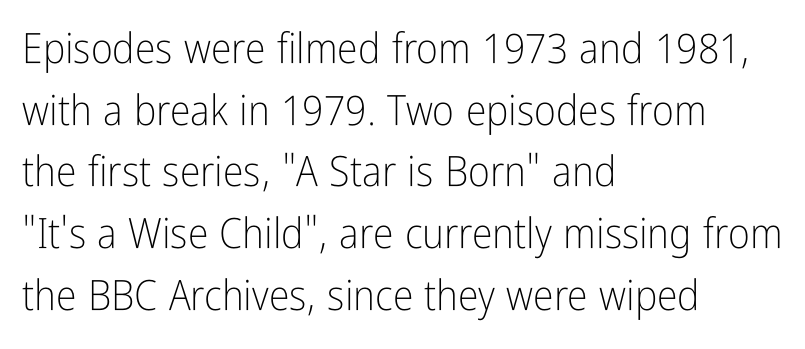
{"serif": "no", "italic": "no", "bold": "no", "weight": "light", "width": "condensed", "stroke_contrast": "low", "x_height": "medium", "monospaced": "no", "underline": "no", "align": "left", "line_spacing": "normal", "line_spacing_ratio": 1.47, "letter_spacing": "normal", "letter_spacing_em": 0.0, "glyph_px": 42}
